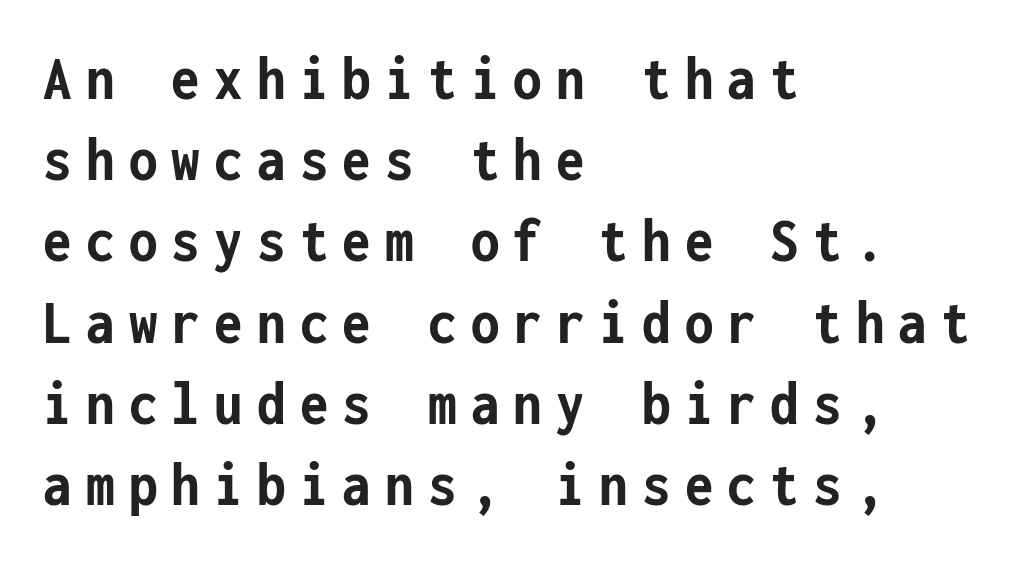
Q: Is the text bold? A: Yes.
Q: Is the text italic (slanted)? A: No, it is upright.
Q: Is the typeface a serif or a sans-serif typeface? A: Sans-serif.
Q: Is the text underlined? A: No.
Q: How is the paragraph aligned? A: Left-aligned.
Q: Is the spacing between letters normal or unusually wide? A: Unusually wide.
Q: Is the spacing between lines tight, normal or loose? A: Normal.
Q: Width (condensed, normal, or wide)? A: Condensed.
Q: Stroke contrast? A: Low.
Q: x-height? A: Medium.
Q: Monospaced? A: Yes.
